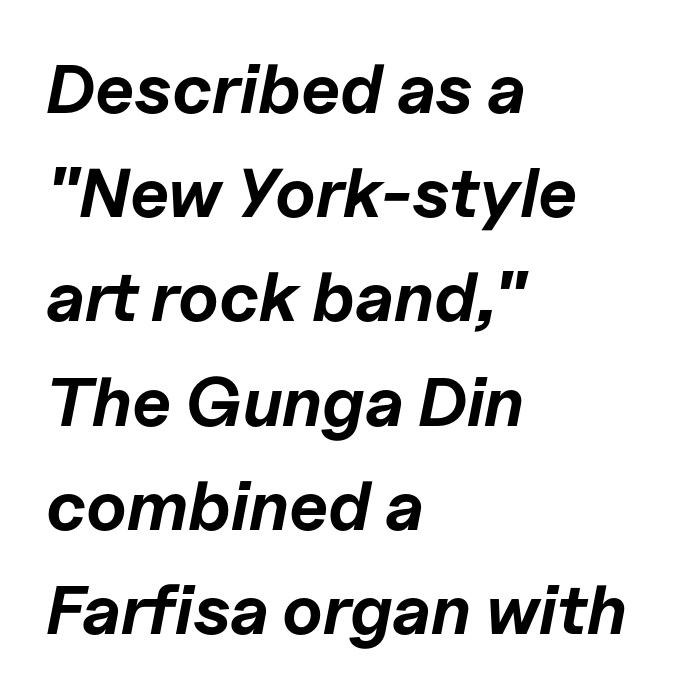
These words are printed bold, with thick strokes throughout. Compared with a centered layout, this one pins lines to the left instead. If you measured baseline to baseline, you'd find a middling distance. Honestly, the letter spacing is just normal — you wouldn't notice it. The passage shown is not underscored anywhere. When letters slant like this, we call the style italic.
